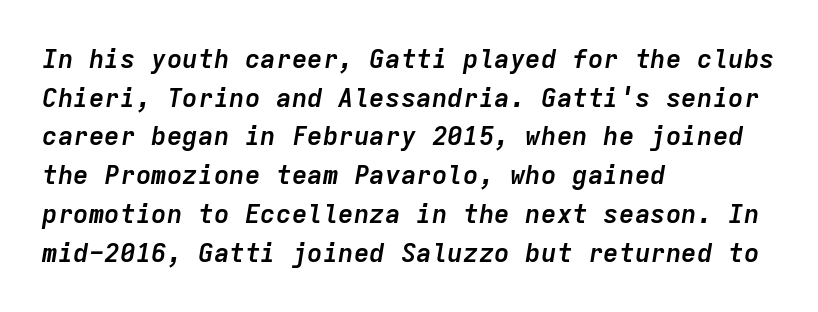
The image shows 26 px bold type, italic (leaning right); set left-aligned, normal line spacing (1.49x), normal letter spacing, not underlined.
